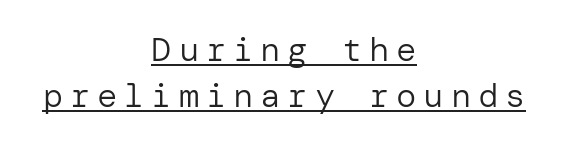
{"serif": "no", "italic": "no", "bold": "no", "weight": "regular", "width": "normal", "stroke_contrast": "low", "x_height": "medium", "underline": "yes", "align": "center", "line_spacing": "normal", "line_spacing_ratio": 1.36, "letter_spacing": "wide", "letter_spacing_em": 0.2, "glyph_px": 34}
